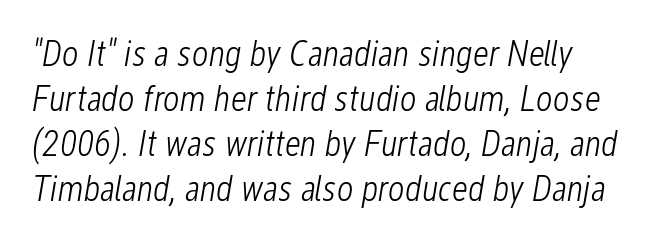
The lines are quadded left. Regarding leading, the lines here are spaced in the standard way. Anything drawn beneath the words? Only blank space. Between one letter and the next there's only the usual sliver of space. The passage shown is typed in a proportional face where columns would drift.
